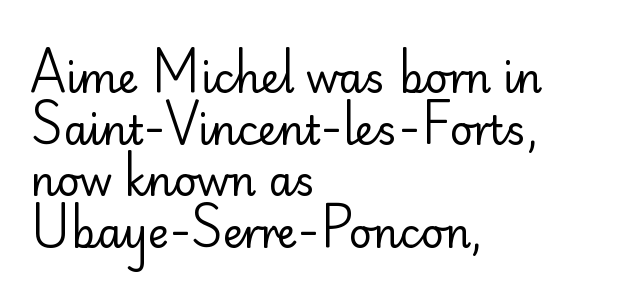
{"serif": "no", "italic": "no", "bold": "no", "weight": "regular", "width": "normal", "stroke_contrast": "low", "x_height": "small", "monospaced": "no", "underline": "no", "align": "left", "line_spacing": "normal", "line_spacing_ratio": 1.29, "letter_spacing": "normal", "letter_spacing_em": 0.0, "glyph_px": 40}
